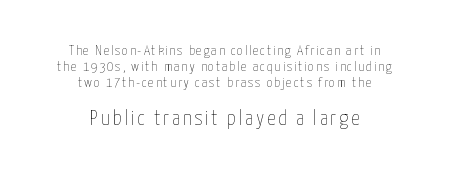
Line spacing here is tight. A centered setting, common on invitations and titles, is used for this passage. No extra ink here — the face is not bold. Honestly, there is no underline to notice here at all. Note: smaller setting up top, larger setting below.
